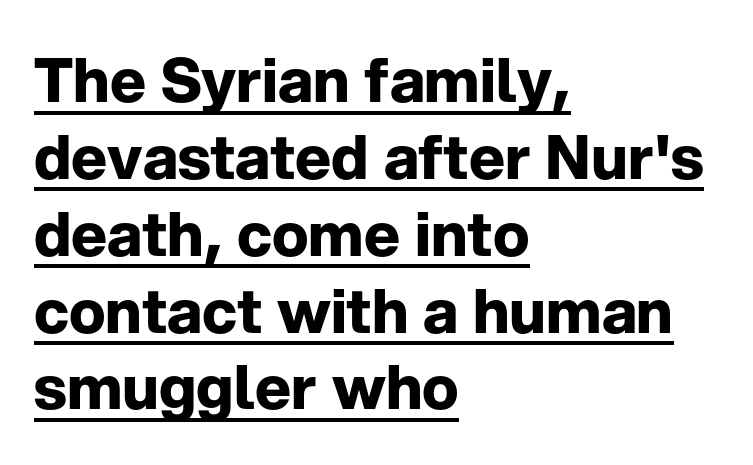
Q: Is the text bold? A: Yes.
Q: Is the text italic (slanted)? A: No, it is upright.
Q: Is the typeface a serif or a sans-serif typeface? A: Sans-serif.
Q: Is the text underlined? A: Yes.
Q: How is the paragraph aligned? A: Left-aligned.
Q: Is the spacing between letters normal or unusually wide? A: Normal.
Q: Is the spacing between lines tight, normal or loose? A: Normal.
Q: Width (condensed, normal, or wide)? A: Normal.
Q: Stroke contrast? A: Low.
Q: x-height? A: Medium.
Q: Monospaced? A: No.
